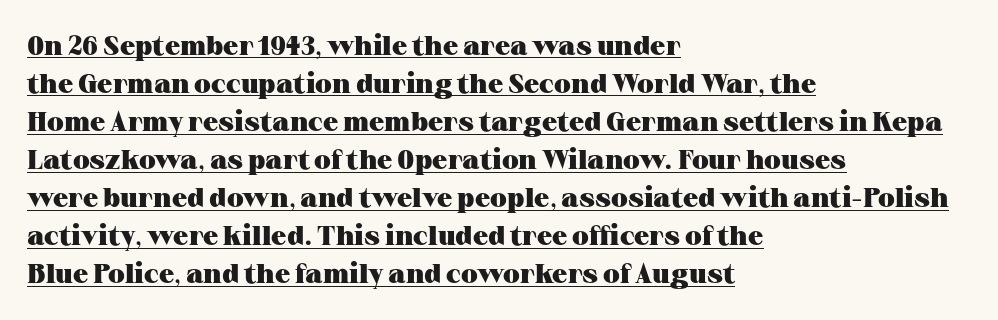
{"italic": "no", "bold": "yes", "underline": "yes", "align": "left", "line_spacing": "normal", "line_spacing_ratio": 1.41, "letter_spacing": "normal", "letter_spacing_em": 0.0, "glyph_px": 27}
